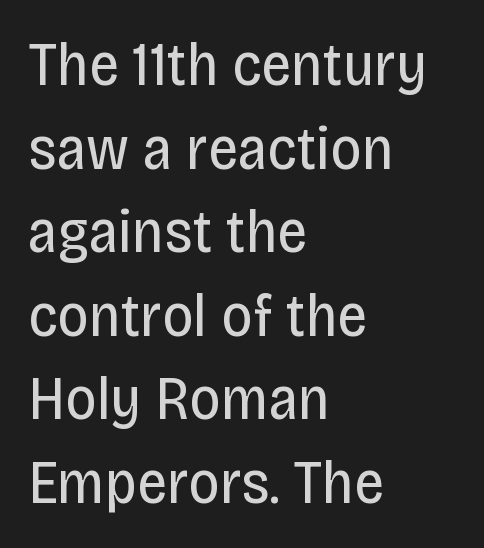
A typesetter would mark this as roman, not italic. The typesetting does not lean heavy: it is not bold. No word sits above an underline. Is the letter spacing exaggerated? No — it looks like the ordinary default.
